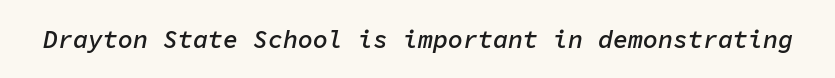
Q: Is the text bold? A: Semi-bold.
Q: Is the text italic (slanted)? A: Yes, it leans right by about 11 degrees.
Q: Is the text underlined? A: No.
Q: Is the spacing between letters normal or unusually wide? A: Normal.
